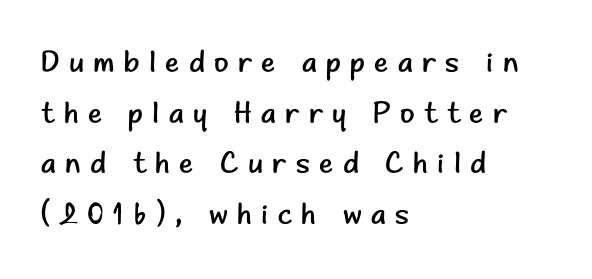
Posture: upright roman. Stroke terminals: plain, sans-serif. Inter-character spacing is expanded well beyond the font's built-in metrics. The passage shown stacks its lines at a standard gap.
